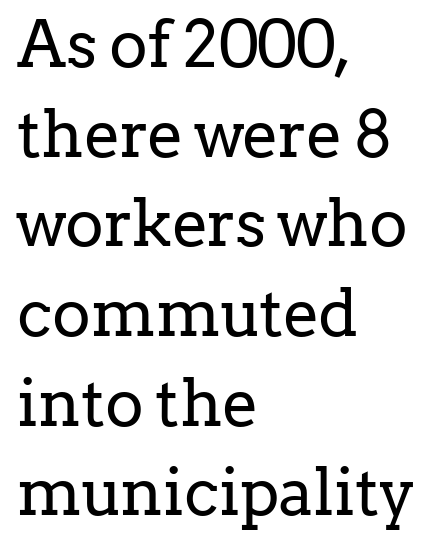
Is this a fixed-width face? No — the glyphs have proportional, varying widths. This is not heavy type; no bold has been used. Every stem runs plumb, perpendicular to the baseline. Leftover space on each line is placed entirely after the last word. This sample uses plain, unmodified letter spacing.
